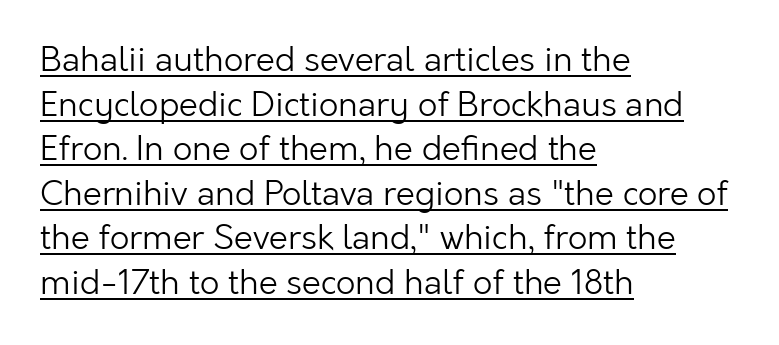
Q: Is the text bold? A: No.
Q: Is the text italic (slanted)? A: No, it is upright.
Q: Is the typeface a serif or a sans-serif typeface? A: Sans-serif.
Q: Is the text underlined? A: Yes.
Q: How is the paragraph aligned? A: Left-aligned.
Q: Is the spacing between letters normal or unusually wide? A: Normal.
Q: Is the spacing between lines tight, normal or loose? A: Normal.
Q: Width (condensed, normal, or wide)? A: Normal.
Q: Stroke contrast? A: Low.
Q: x-height? A: Medium.
Q: Monospaced? A: No.
